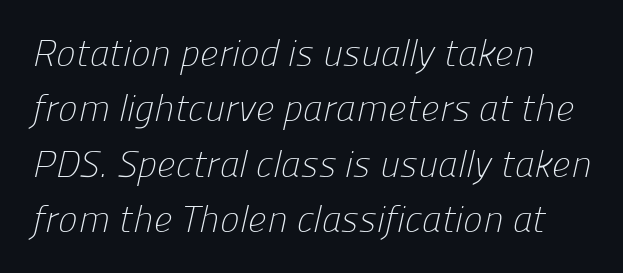
Q: Is the text bold? A: No.
Q: Is the typeface a serif or a sans-serif typeface? A: Sans-serif.
Q: Is the text underlined? A: No.
Q: How is the paragraph aligned? A: Left-aligned.
Q: Is the spacing between letters normal or unusually wide? A: Normal.
Q: Is the spacing between lines tight, normal or loose? A: Normal.
Q: Width (condensed, normal, or wide)? A: Normal.
Q: Stroke contrast? A: Low.
Q: x-height? A: Medium.
Q: Monospaced? A: No.
